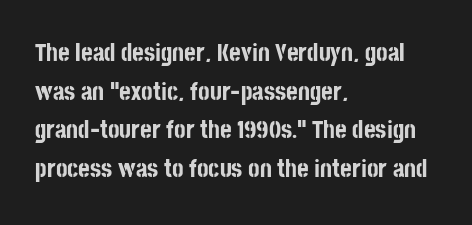
Lines of text with bare space underneath. Default kerning and tracking; the words read as compact shapes. Typeset ragged right — the left edge is the straight one. Regarding leading, the lines here are spaced in the standard way. Every stem runs plumb, perpendicular to the baseline.
